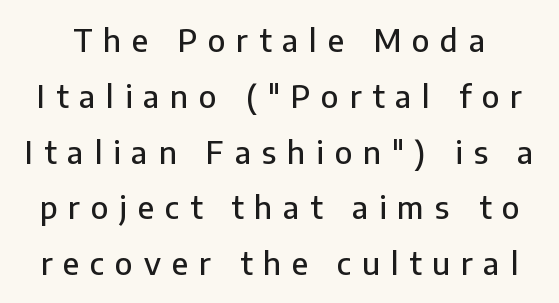
{"serif": "no", "italic": "no", "width": "normal", "stroke_contrast": "low", "x_height": "medium", "monospaced": "no", "underline": "no", "line_spacing_ratio": 1.8, "letter_spacing": "wide", "letter_spacing_em": 0.35, "glyph_px": 31}
